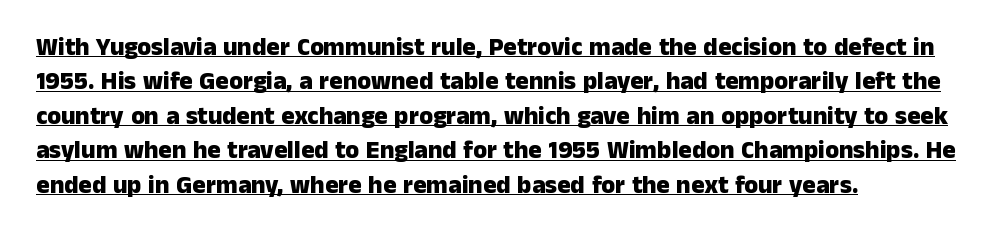
The image shows 25 px bold type, upright; set left-aligned, normal line spacing (1.38x), normal letter spacing, underlined.
